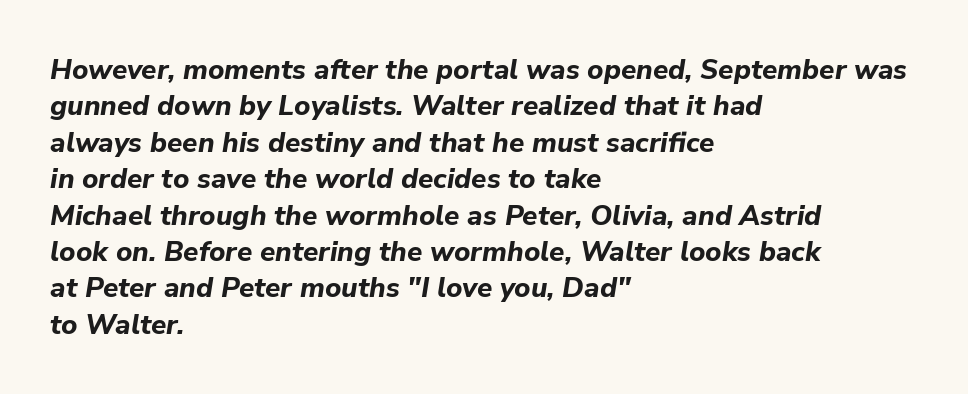
Students, note that the glyphs here touch the page at normal intervals. Looks like regular typesetting: each glyph gets only the width it needs. The ragged edge is on the right, which tells us the setting is flush left. Posture: slanted.
